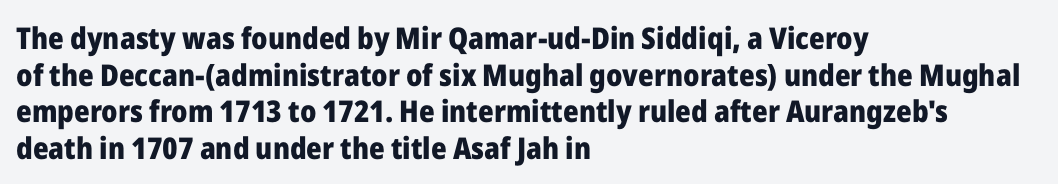
{"serif": "no", "italic": "no", "bold": "yes", "weight": "heavy", "width": "normal", "stroke_contrast": "low", "x_height": "medium", "monospaced": "no", "underline": "no", "align": "left", "line_spacing_ratio": 1.22, "letter_spacing": "normal", "letter_spacing_em": 0.0, "glyph_px": 30}
